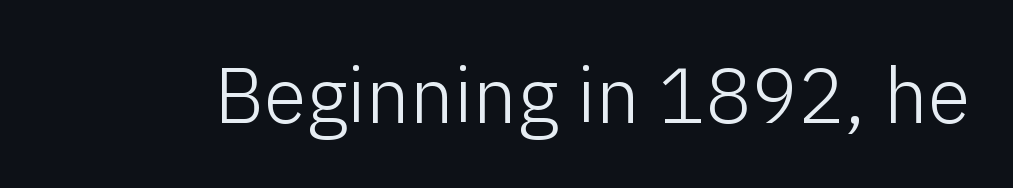
The image shows 78 px light sans-serif type, upright; set normal letter spacing, not underlined; low stroke contrast and a medium x-height.
